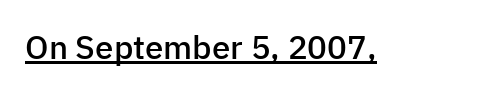
The image shows 33 px semibold sans-serif type, upright; set normal letter spacing, underlined; low stroke contrast and a medium x-height.
